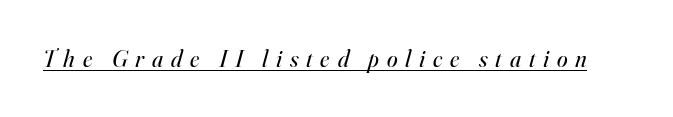
The typography opts for an oblique posture over an upright one. There is plenty of visible air inserted between adjacent glyphs. Compared with undecorated copy, this sample adds a rule below the words. Stems here are at most as thick as an everyday book face.
